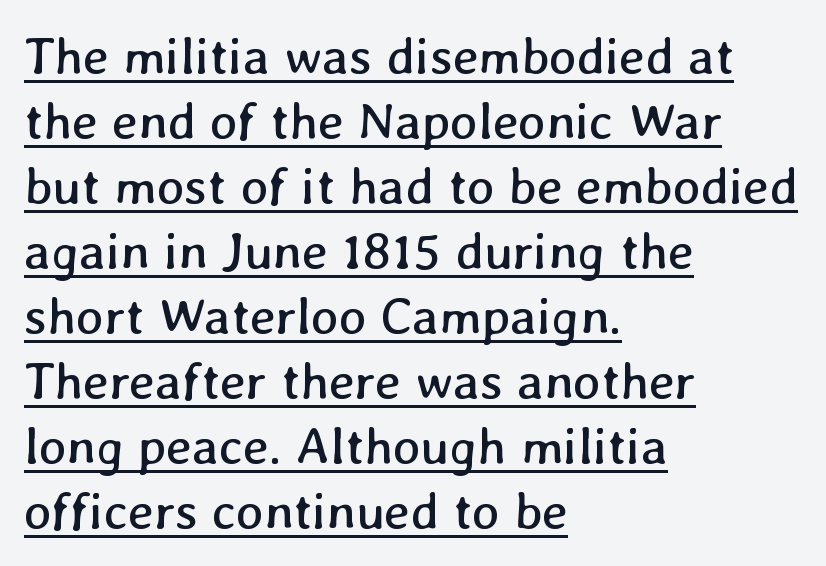
Q: Is the text bold? A: No.
Q: Is the text underlined? A: Yes.
Q: How is the paragraph aligned? A: Left-aligned.
Q: Is the spacing between letters normal or unusually wide? A: Normal.
Q: Is the spacing between lines tight, normal or loose? A: Normal.
Q: Width (condensed, normal, or wide)? A: Normal.
Q: Stroke contrast? A: Low.
Q: x-height? A: Medium.
Q: Monospaced? A: No.
